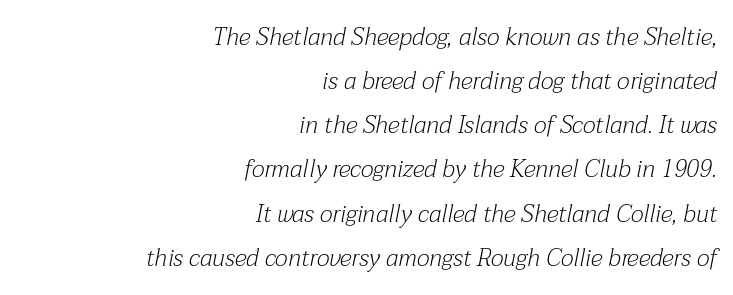
Q: Is the text bold? A: No.
Q: Is the text italic (slanted)? A: Yes, it leans right by about 12 degrees.
Q: Is the text underlined? A: No.
Q: How is the paragraph aligned? A: Right-aligned.
Q: Is the spacing between letters normal or unusually wide? A: Normal.
